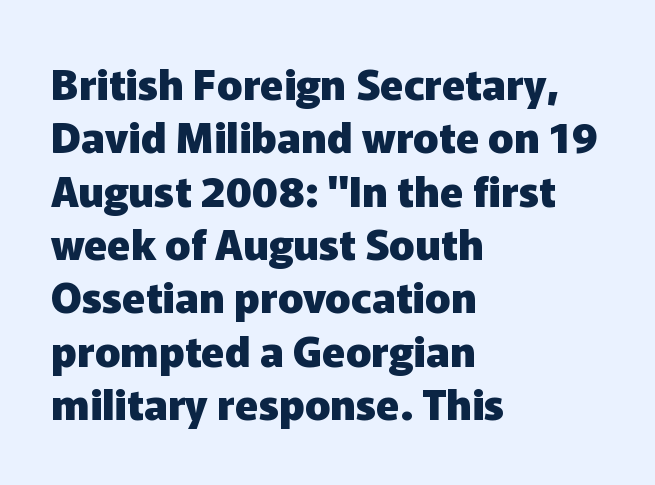
The image shows 42 px heavy sans-serif type, upright; set left-aligned, normal line spacing (1.27x), normal letter spacing, not underlined; low stroke contrast and a medium x-height.
